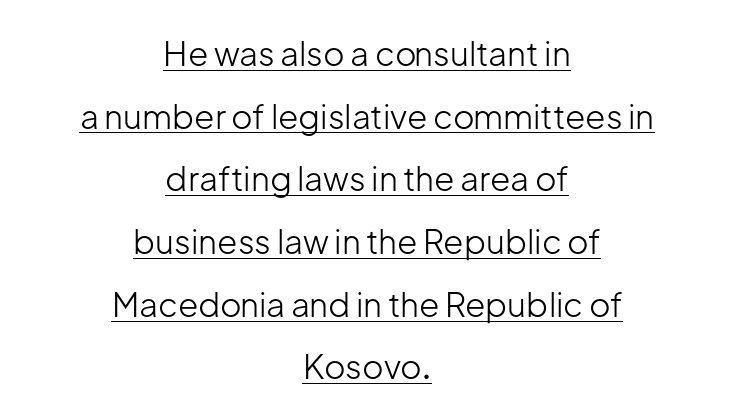
Q: Is the text bold? A: No.
Q: Is the text italic (slanted)? A: No, it is upright.
Q: Is the typeface a serif or a sans-serif typeface? A: Sans-serif.
Q: Is the text underlined? A: Yes.
Q: How is the paragraph aligned? A: Centered.
Q: Is the spacing between letters normal or unusually wide? A: Normal.
Q: Is the spacing between lines tight, normal or loose? A: Loose.
Q: Width (condensed, normal, or wide)? A: Normal.
Q: Stroke contrast? A: Low.
Q: x-height? A: Medium.
Q: Monospaced? A: No.
